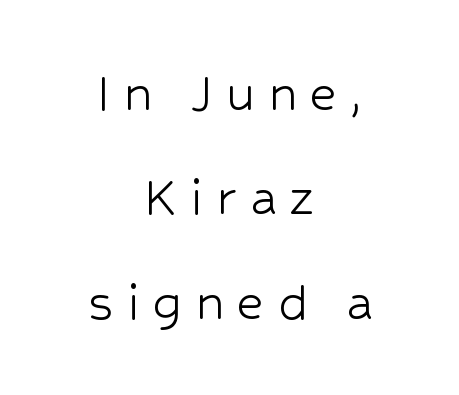
Which margin do the lines hug? Neither — every line sits in the middle. This is the regular roman posture of the typeface. This reads as an unemphasized weight, regular at the heaviest. These lines are rendered in a variable-pitch font. The letters carry no serifs — their stems end cleanly without finishing strokes. Observe the wide spacing: letters keep a clear distance from each other.
